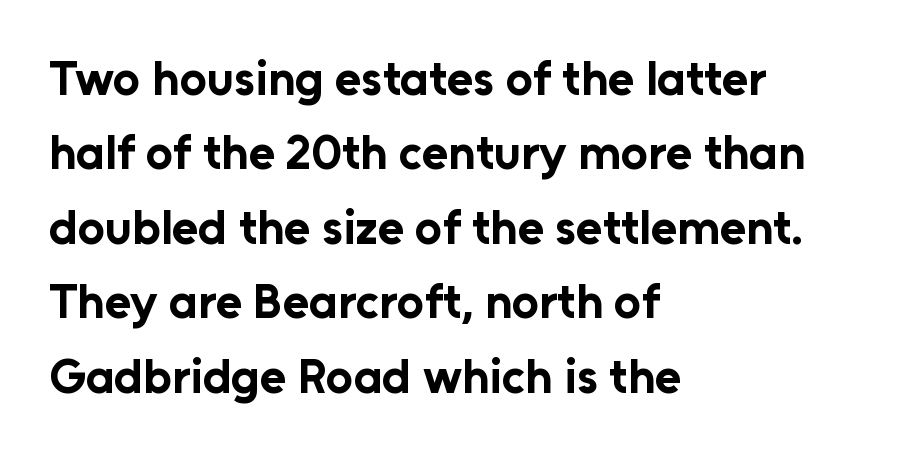
Q: Is the text bold? A: Yes.
Q: Is the text italic (slanted)? A: No, it is upright.
Q: Is the typeface a serif or a sans-serif typeface? A: Sans-serif.
Q: Is the text underlined? A: No.
Q: How is the paragraph aligned? A: Left-aligned.
Q: Is the spacing between letters normal or unusually wide? A: Normal.
Q: Is the spacing between lines tight, normal or loose? A: Normal.
Q: Width (condensed, normal, or wide)? A: Normal.
Q: Stroke contrast? A: Low.
Q: x-height? A: Medium.
Q: Monospaced? A: No.
